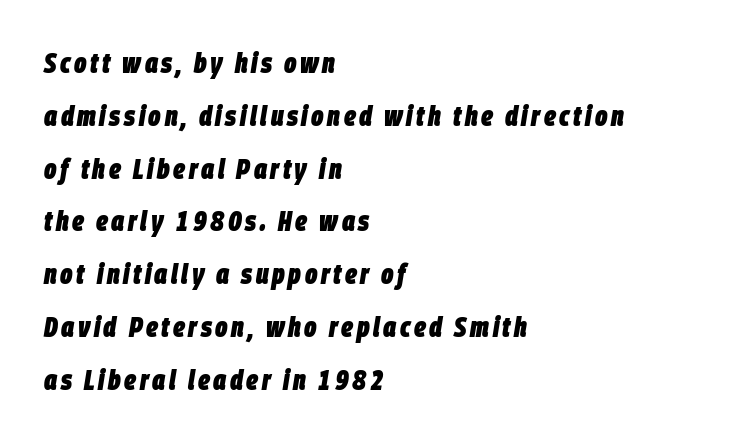
Horizontally, the lines are justified to the leading edge only. A typesetter would mark this as italic. The rendering uses natural spacing where letterforms have individual widths. Every letter is thick-stroked: bold, no question.
